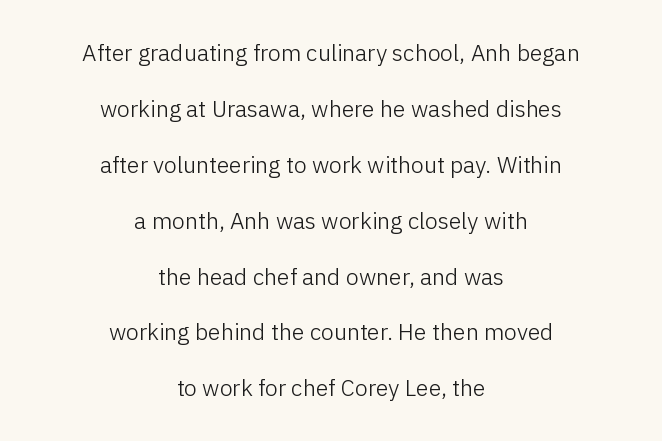
Q: Is the text bold? A: No.
Q: Is the text italic (slanted)? A: No, it is upright.
Q: Is the text underlined? A: No.
Q: How is the paragraph aligned? A: Centered.
Q: Is the spacing between letters normal or unusually wide? A: Normal.
Q: Is the spacing between lines tight, normal or loose? A: Loose.
